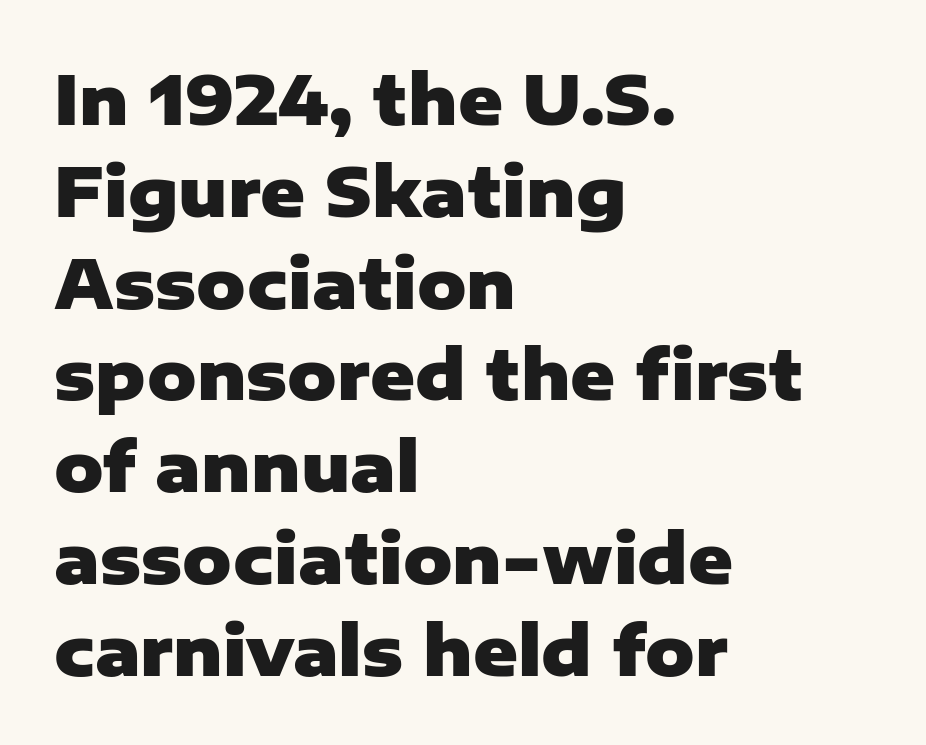
The image shows 68 px heavy sans-serif type, upright; set left-aligned, normal line spacing (1.35x), normal letter spacing, not underlined; low stroke contrast and a medium x-height.
